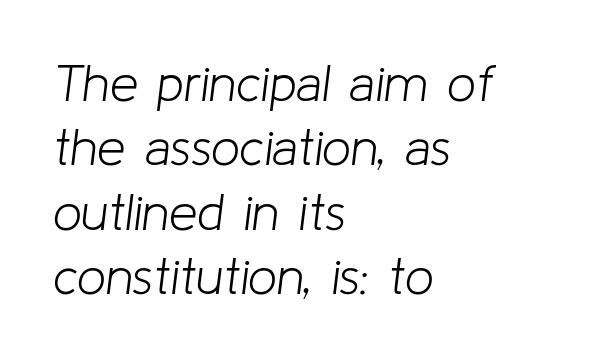
The image shows 51 px light type, italic (leaning right); set left-aligned, normal line spacing (1.26x), normal letter spacing, not underlined; low stroke contrast and a medium x-height.
